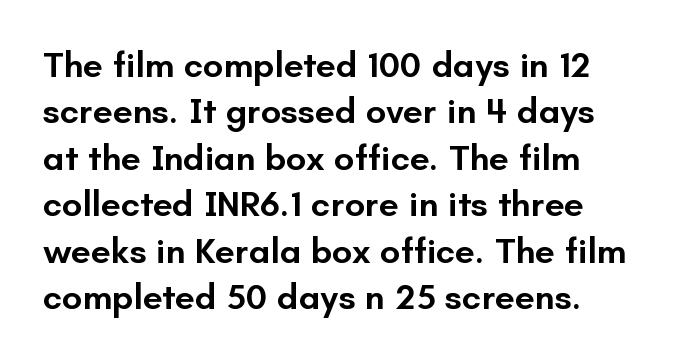
The image shows 36 px semibold sans-serif type, upright; set normal line spacing (1.29x), normal letter spacing, not underlined; low stroke contrast and a small x-height.
